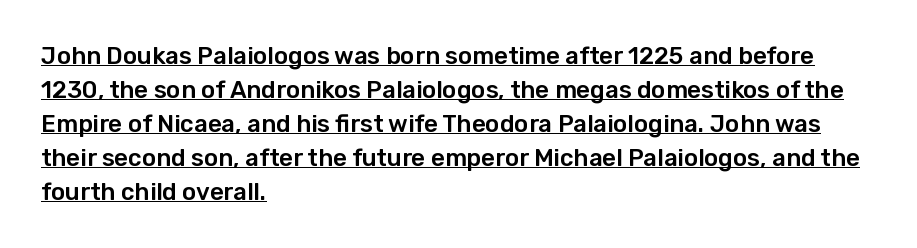
Short note: letters normally spaced. The block of text has a typical density, with ordinary space between rows. Horizontal alignment here is leftward, the default for most running prose. The font's upright variant was chosen for this text. Underline: present.
